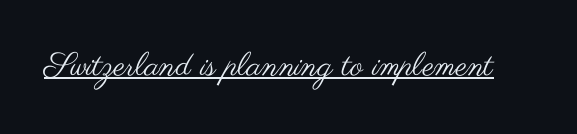
Words appear dense and cohesive because spacing is normal. You could not count columns in this text — the font is proportionally spaced. Is the type heavy? It reads as light-to-regular instead.
